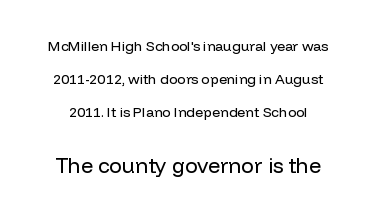
{"italic": "no", "bold": "no", "underline": "no", "line_spacing": "loose", "line_spacing_ratio": 2.35, "letter_spacing": "normal", "letter_spacing_em": 0.0, "larger_block": "second", "size_ratio": 1.5, "glyph_px": 21}
